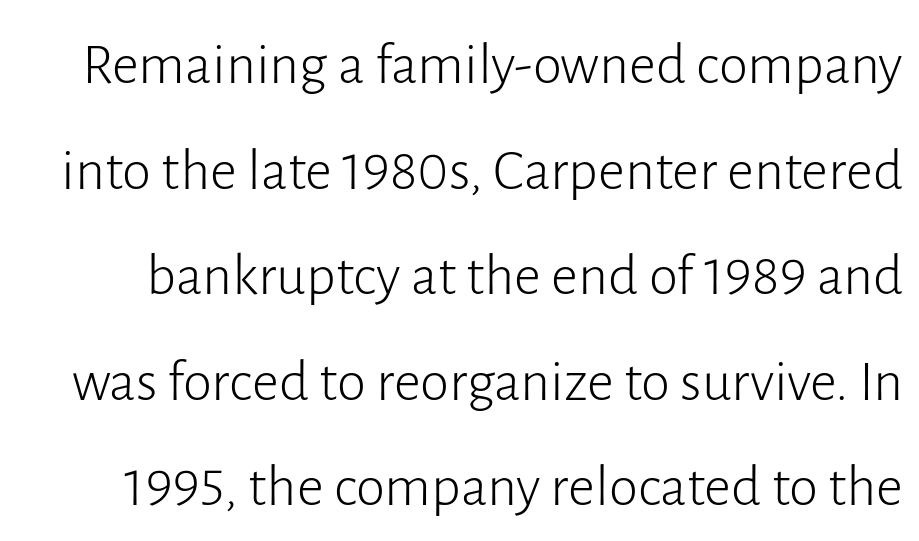
The image shows 59 px light sans-serif type, upright; set line spacing 1.79x, normal letter spacing, not underlined; low stroke contrast and a medium x-height.
